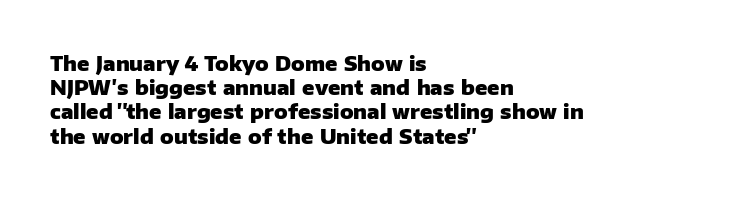
Q: Is the text bold? A: Yes.
Q: Is the text italic (slanted)? A: No, it is upright.
Q: Is the text underlined? A: No.
Q: How is the paragraph aligned? A: Left-aligned.
Q: Is the spacing between letters normal or unusually wide? A: Normal.
